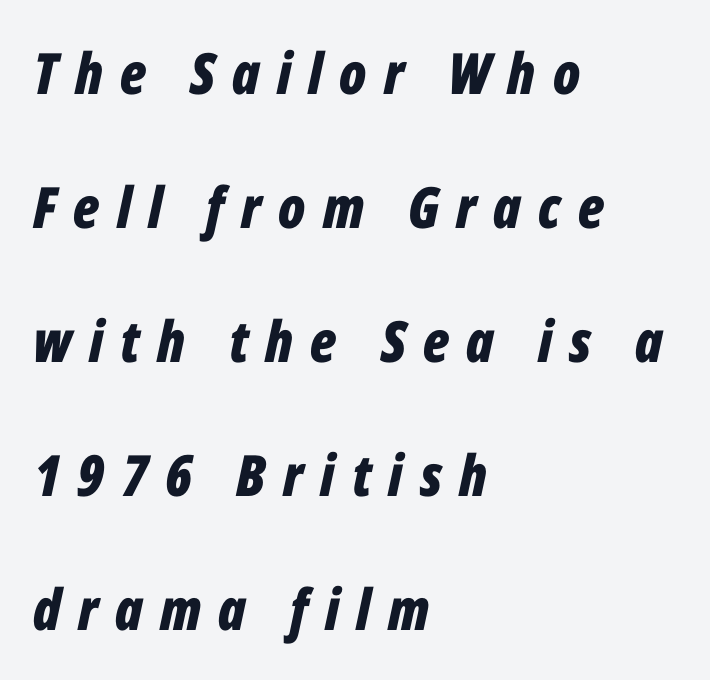
{"italic": "yes", "lean": "right", "slant_degrees": 12, "bold": "yes", "weight": "bold", "width": "condensed", "stroke_contrast": "low", "x_height": "medium", "monospaced": "no", "underline": "no", "align": "left", "line_spacing": "loose", "line_spacing_ratio": 2.35, "letter_spacing": "wide", "letter_spacing_em": 0.3, "glyph_px": 57}
